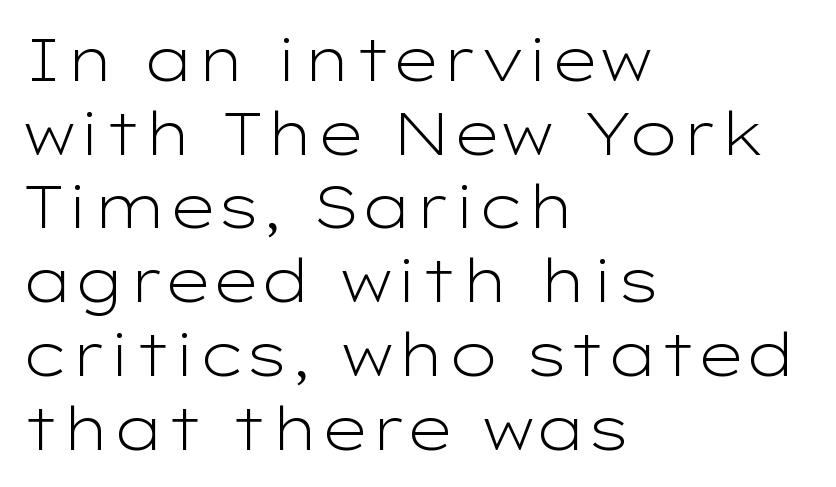
Is this a sans? Yes — the strokes have no serifs. Stems here are at most as thick as an everyday book face. In terms of letterspacing, this is plain default setting. Baseline-to-baseline distance is the conventional proportion of letter height.
